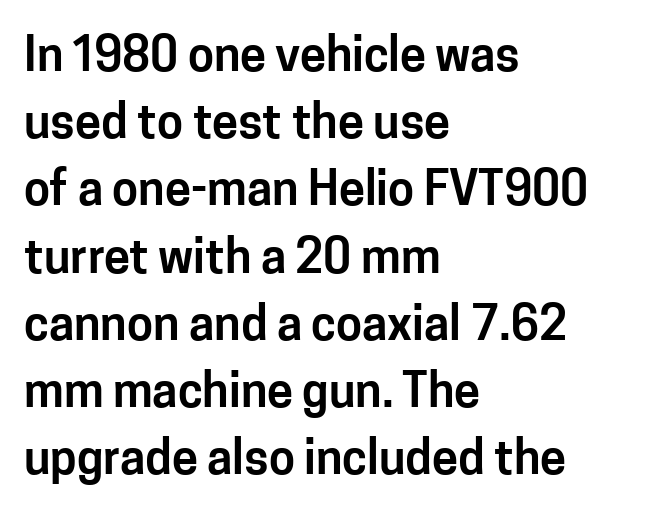
Q: Is the text italic (slanted)? A: No, it is upright.
Q: Is the typeface a serif or a sans-serif typeface? A: Sans-serif.
Q: Is the text underlined? A: No.
Q: How is the paragraph aligned? A: Left-aligned.
Q: Is the spacing between letters normal or unusually wide? A: Normal.
Q: Is the spacing between lines tight, normal or loose? A: Normal.
Q: Width (condensed, normal, or wide)? A: Normal.
Q: Stroke contrast? A: Low.
Q: x-height? A: Medium.
Q: Monospaced? A: No.
